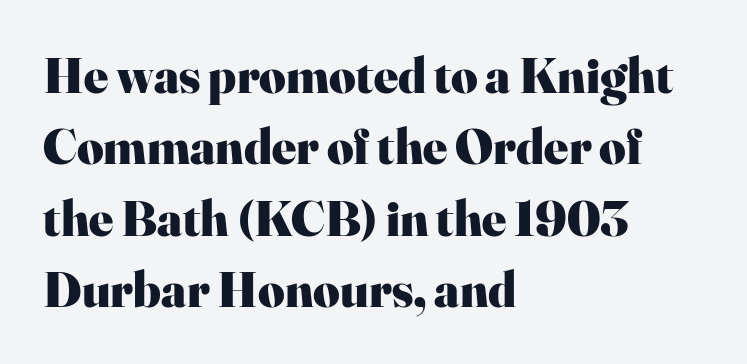
Q: Is the text bold? A: Yes.
Q: Is the text italic (slanted)? A: No, it is upright.
Q: Is the typeface a serif or a sans-serif typeface? A: Serif.
Q: Is the text underlined? A: No.
Q: How is the paragraph aligned? A: Left-aligned.
Q: Is the spacing between letters normal or unusually wide? A: Normal.
Q: Is the spacing between lines tight, normal or loose? A: Normal.
Q: Width (condensed, normal, or wide)? A: Normal.
Q: Stroke contrast? A: High.
Q: x-height? A: Small.
Q: Monospaced? A: No.
